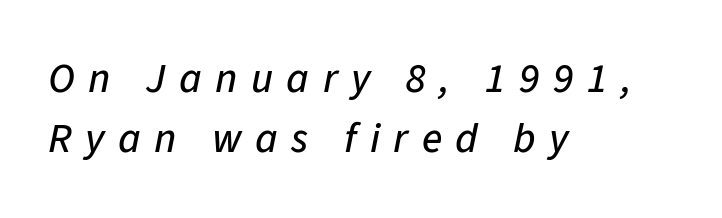
The image shows 42 px text type, italic (leaning right); set left-aligned, normal line spacing (1.43x), unusually wide letter spacing (+0.32 em), not underlined; low stroke contrast and a medium x-height.
